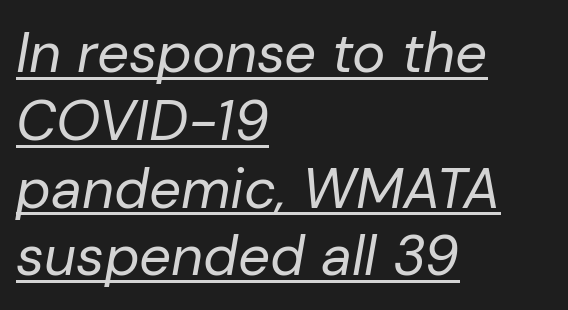
{"italic": "yes", "lean": "right", "slant_degrees": 10, "bold": "no", "weight": "regular", "width": "normal", "stroke_contrast": "low", "x_height": "medium", "monospaced": "no", "underline": "yes", "align": "left", "line_spacing_ratio": 1.21, "letter_spacing": "normal", "letter_spacing_em": 0.0, "glyph_px": 56}
